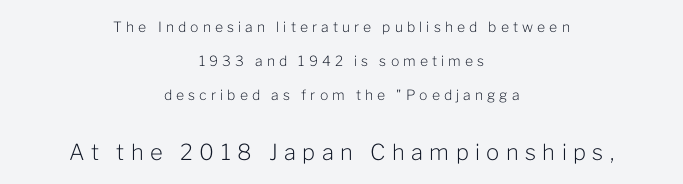
{"italic": "no", "bold": "no", "underline": "no", "align": "center", "line_spacing": "loose", "line_spacing_ratio": 2.43, "letter_spacing": "wide", "letter_spacing_em": 0.29, "larger_block": "second", "size_ratio": 1.57, "glyph_px": 22}
